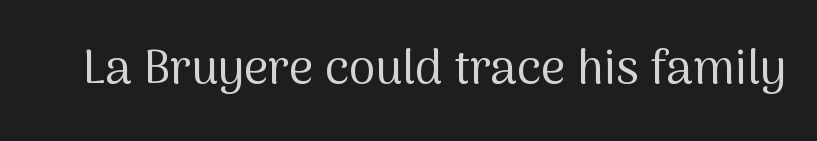
Bare-footed words on every line. No feet cap the strokes, marking this as sans-serif type. Is this a fixed-width face? No — the glyphs have proportional, varying widths. Unlike italic type, these characters show no tilt at all. Words appear dense and cohesive because spacing is normal. The cut favours lightness, reaching ordinary text weight at its darkest.
